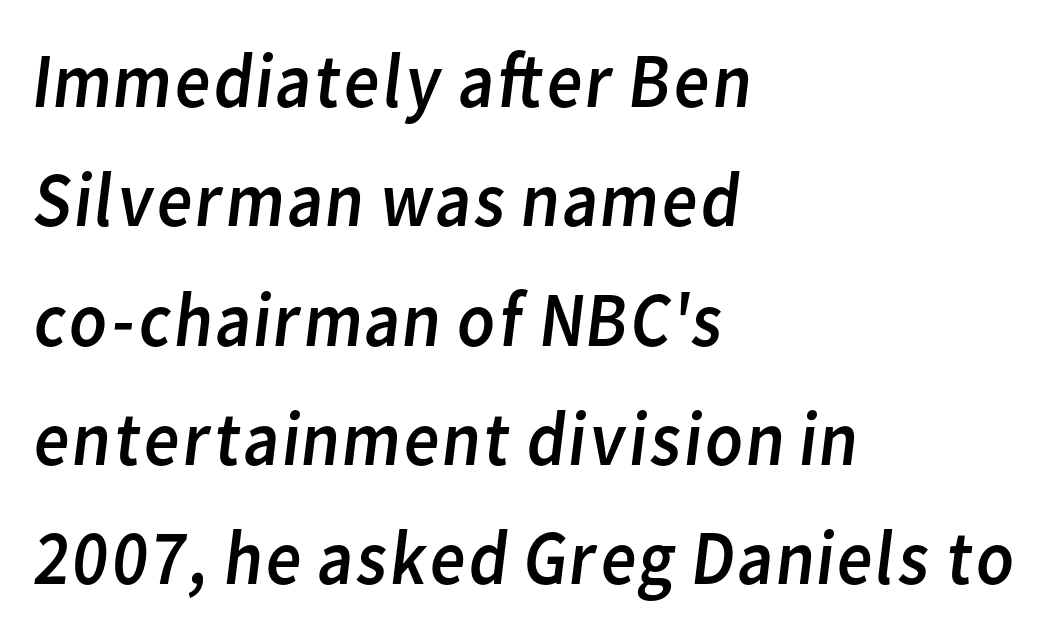
{"serif": "no", "bold": "no", "weight": "regular", "width": "normal", "stroke_contrast": "low", "x_height": "medium", "monospaced": "no", "underline": "no", "align": "left", "line_spacing": "normal", "line_spacing_ratio": 1.53, "letter_spacing": "normal", "letter_spacing_em": 0.0, "glyph_px": 78}
